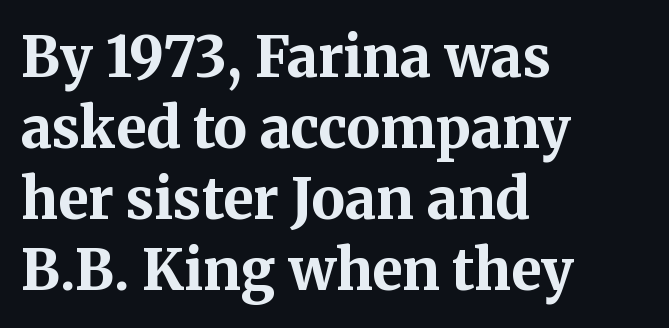
{"serif": "yes", "italic": "no", "bold": "yes", "weight": "bold", "width": "normal", "stroke_contrast": "medium", "x_height": "medium", "monospaced": "no", "underline": "no", "align": "left", "line_spacing": "normal", "line_spacing_ratio": 1.27, "letter_spacing": "normal", "letter_spacing_em": 0.0, "glyph_px": 56}
